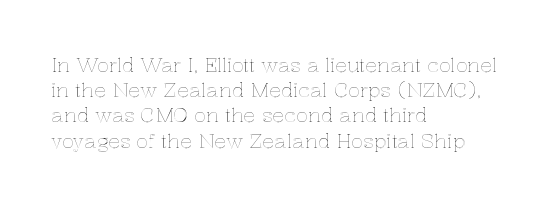
{"italic": "no", "underline": "no", "align": "left", "line_spacing": "normal", "line_spacing_ratio": 1.26, "letter_spacing": "normal", "letter_spacing_em": 0.0, "glyph_px": 20}
